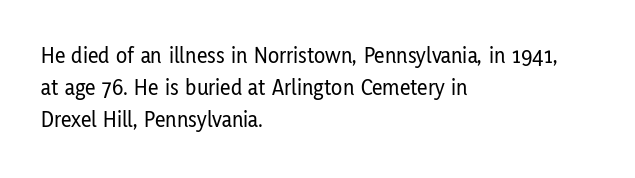
The image shows 23 px text type, upright; set left-aligned, normal line spacing (1.4x), normal letter spacing, not underlined.
